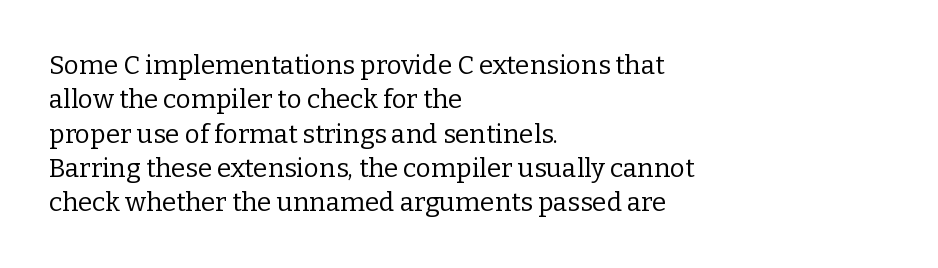
Leftover space on each line is placed entirely after the last word. Notice how the stems are strictly vertical — no italics here. The rendering uses a moderate line-height, typical for paragraphs. Underlining? Definitely not there. A light-to-regular cut is what we see here.
